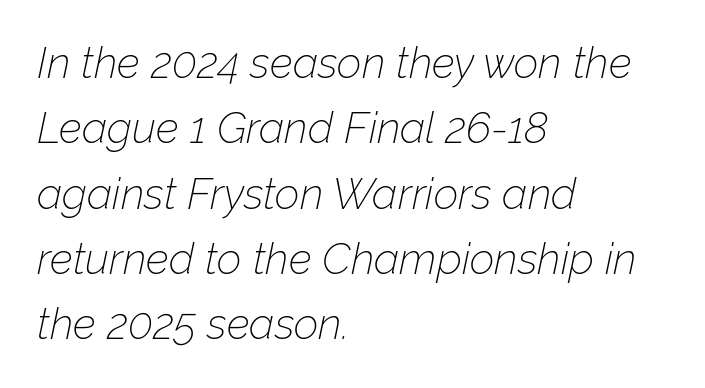
These lines are rendered in a variable-pitch font. Weight: not bold — regular or lighter. Honestly, the row spacing looks completely unremarkable. Characters follow at the spacing the type designer built in.
